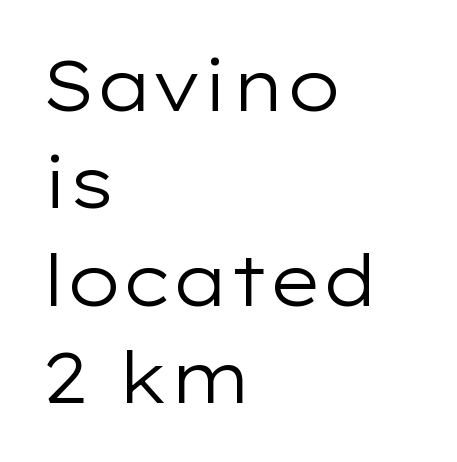
Observe the ordinary spacing: letters are neighbours, not strangers. Letterform terminals end flat and unadorned throughout the passage. Vertical strokes here are truly vertical. Anything drawn beneath the words? Only blank space. Stroke thickness stays within the range of a standard reading face or lighter. These lines stack with their left ends in a neat column.
